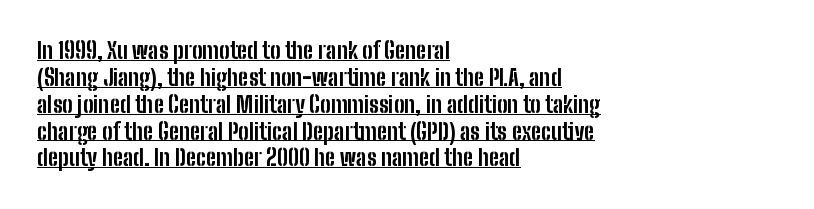
Q: Is the text bold? A: Yes.
Q: Is the text italic (slanted)? A: No, it is upright.
Q: Is the text underlined? A: Yes.
Q: How is the paragraph aligned? A: Left-aligned.
Q: Is the spacing between letters normal or unusually wide? A: Normal.
